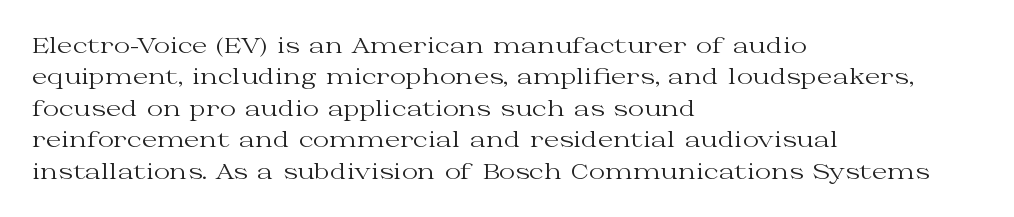
The image shows 22 px text type, upright; set left-aligned, normal line spacing (1.43x), normal letter spacing, not underlined.
